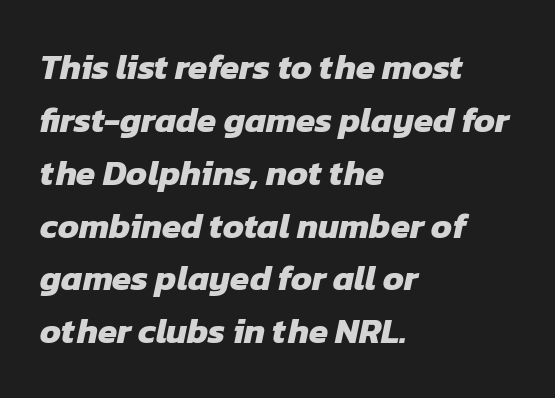
The image shows 35 px heavy sans-serif type; set left-aligned, normal line spacing (1.51x), normal letter spacing, not underlined; low stroke contrast and a medium x-height.
